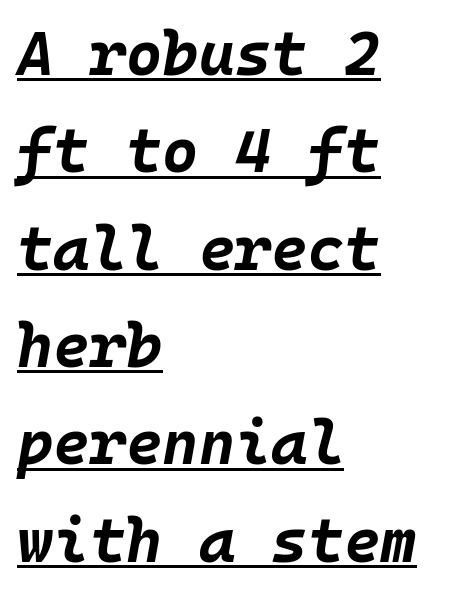
Is this a fixed-width face? Yes — each glyph sits in an identical cell. Heavy-handed strokes throughout: this text is bold. Caption: multi-line text, flush left, ragged right. The glyphs are accompanied by a horizontal stroke just below them. The glyphs look as if they've been sheared to an angle. These lines keep a tight, regular rhythm from letter to letter.
